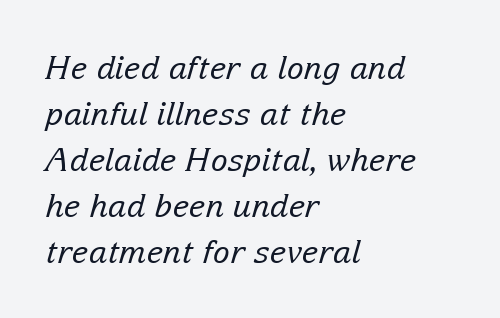
{"serif": "yes", "italic": "yes", "lean": "right", "slant_degrees": 15, "bold": "no", "weight": "regular", "width": "normal", "stroke_contrast": "low", "x_height": "medium", "monospaced": "no", "underline": "no", "align": "left", "line_spacing": "normal", "line_spacing_ratio": 1.44, "letter_spacing": "normal", "letter_spacing_em": 0.0, "glyph_px": 32}
